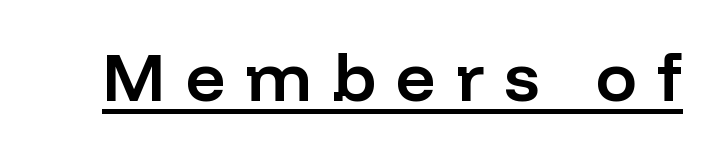
Q: Is the text bold? A: Semi-bold.
Q: Is the text italic (slanted)? A: No, it is upright.
Q: Is the typeface a serif or a sans-serif typeface? A: Sans-serif.
Q: Is the text underlined? A: Yes.
Q: Is the spacing between letters normal or unusually wide? A: Unusually wide.
Q: Width (condensed, normal, or wide)? A: Normal.
Q: Stroke contrast? A: Low.
Q: x-height? A: Medium.
Q: Monospaced? A: No.
